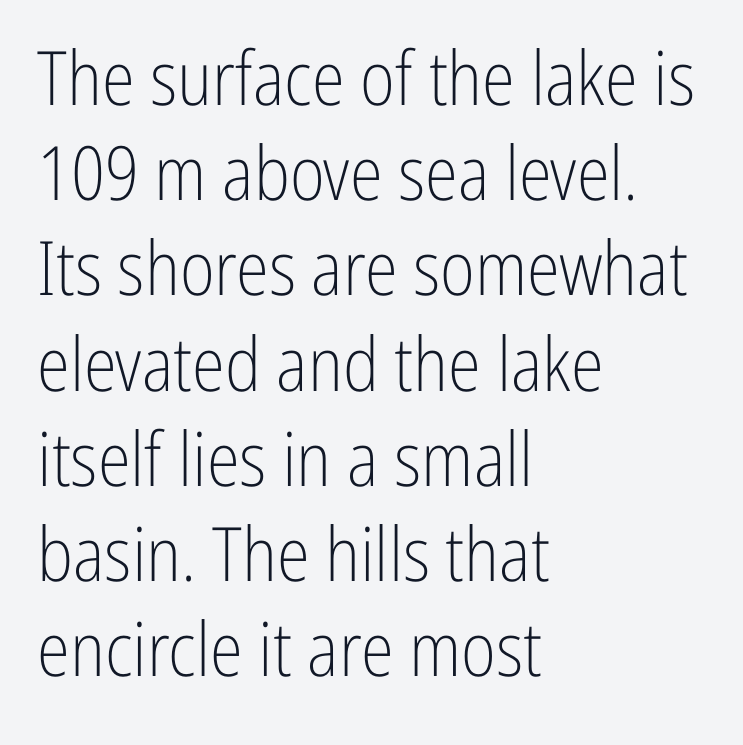
{"serif": "no", "italic": "no", "bold": "no", "weight": "light", "width": "condensed", "stroke_contrast": "low", "x_height": "medium", "monospaced": "no", "underline": "no", "align": "left", "line_spacing": "normal", "line_spacing_ratio": 1.27, "letter_spacing": "normal", "letter_spacing_em": 0.0, "glyph_px": 75}
